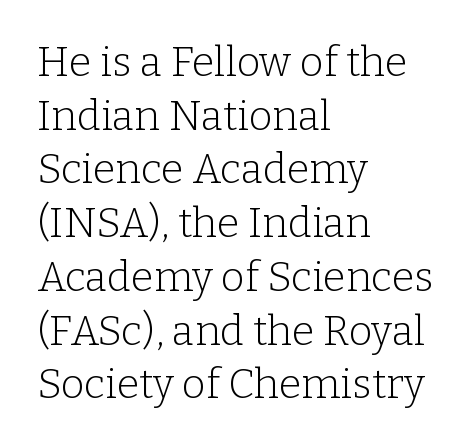
The image shows 41 px light serif type, upright; set left-aligned, normal line spacing (1.31x), normal letter spacing, not underlined; low stroke contrast and a medium x-height.
